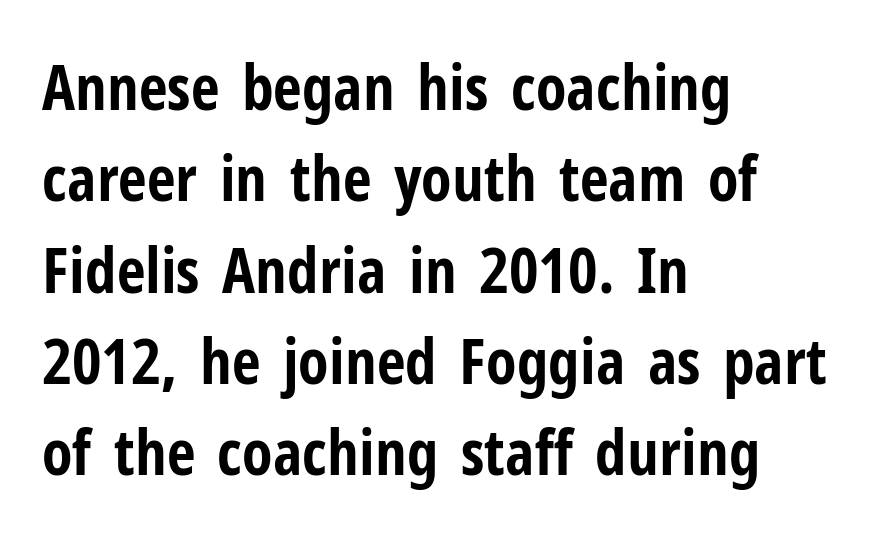
{"serif": "no", "italic": "no", "bold": "yes", "weight": "bold", "width": "condensed", "stroke_contrast": "low", "x_height": "medium", "monospaced": "no", "underline": "no", "align": "left", "line_spacing": "normal", "line_spacing_ratio": 1.45, "letter_spacing": "normal", "letter_spacing_em": 0.0, "glyph_px": 63}
